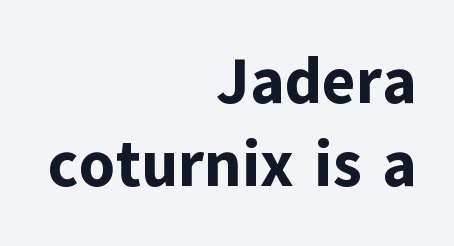
Quick note: underline off. These lines keep a tight, regular rhythm from letter to letter. The letters are bold, with thick, heavy strokes. The lines are quadded right.
